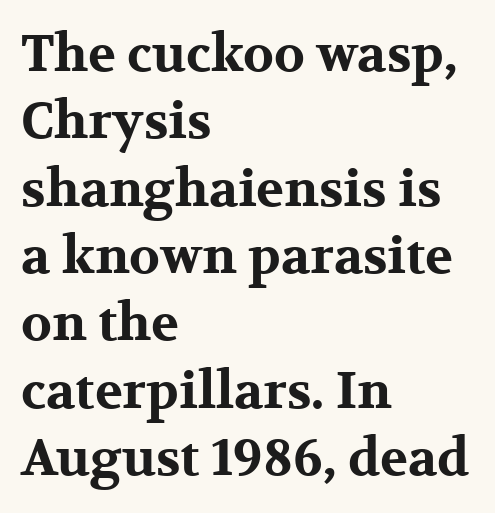
Q: Is the text bold? A: Yes.
Q: Is the text italic (slanted)? A: No, it is upright.
Q: Is the typeface a serif or a sans-serif typeface? A: Serif.
Q: Is the text underlined? A: No.
Q: How is the paragraph aligned? A: Left-aligned.
Q: Is the spacing between letters normal or unusually wide? A: Normal.
Q: Is the spacing between lines tight, normal or loose? A: Normal.
Q: Width (condensed, normal, or wide)? A: Wide.
Q: Stroke contrast? A: Medium.
Q: x-height? A: Medium.
Q: Monospaced? A: No.
